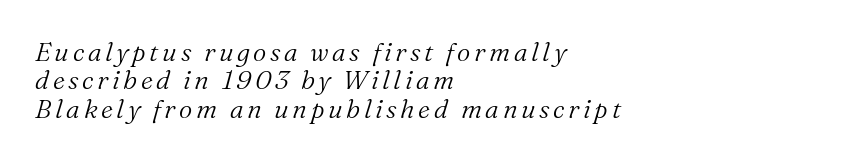
The image shows 26 px text type, italic (leaning right); set left-aligned, tight line spacing (1.09x), not underlined.
